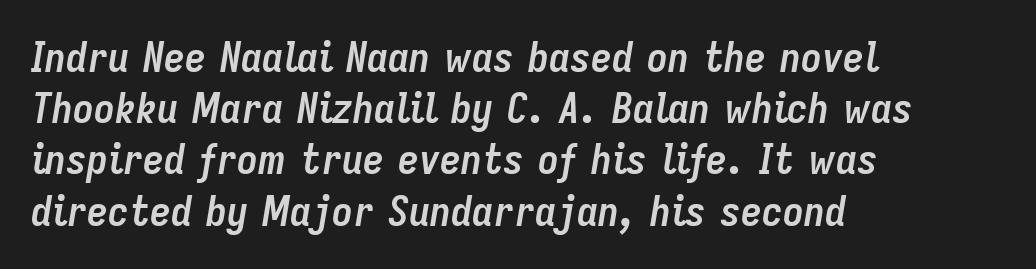
Descender tails drop into unmarked territory. A typesetter would mark this as italic. The ragged edge is on the right, which tells us the setting is flush left. Proportional: the letters do not fall into vertical columns.
